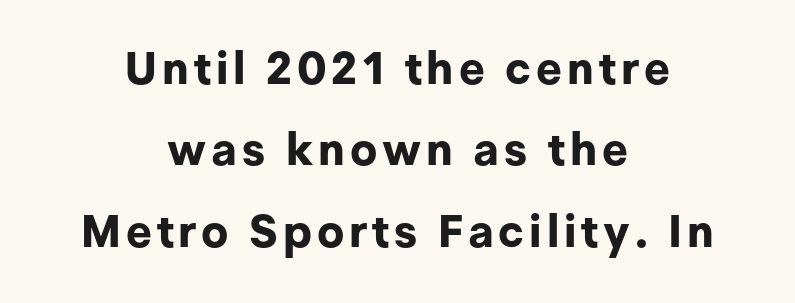
The image shows 45 px bold sans-serif type, upright; set centered, line spacing 1.81x, not underlined; low stroke contrast and a medium x-height.
